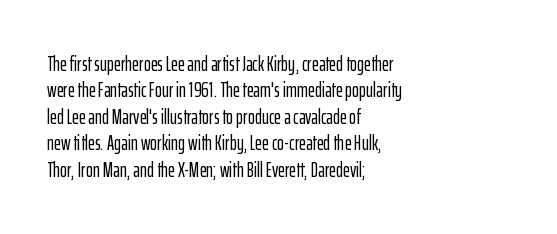
The image shows 21 px text type, upright; set left-aligned, normal line spacing (1.26x), normal letter spacing, not underlined.
